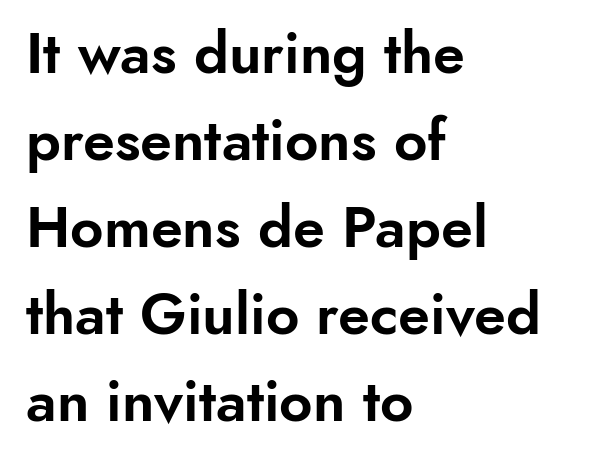
The image shows 58 px sans-serif type, upright; set left-aligned, normal line spacing (1.5x), normal letter spacing, not underlined; low stroke contrast and a small x-height.
